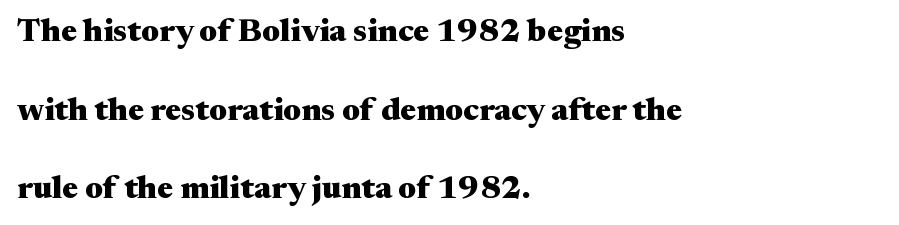
{"serif": "yes", "italic": "no", "bold": "yes", "weight": "heavy", "width": "wide", "stroke_contrast": "medium", "x_height": "medium", "monospaced": "no", "underline": "no", "align": "left", "line_spacing": "loose", "line_spacing_ratio": 2.46, "letter_spacing": "normal", "letter_spacing_em": 0.0, "glyph_px": 32}
